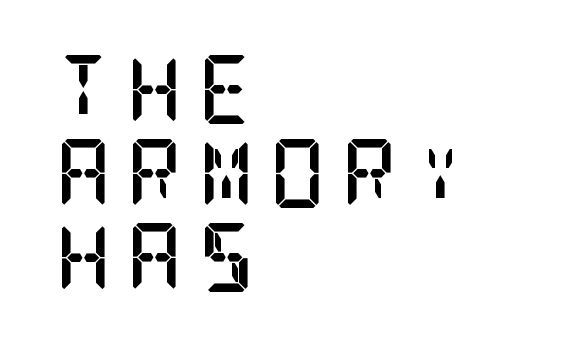
{"serif": "yes", "italic": "no", "bold": "yes", "weight": "semibold", "width": "condensed", "stroke_contrast": "low", "x_height": "large", "underline": "no", "align": "left", "line_spacing_ratio": 1.22, "letter_spacing": "wide", "letter_spacing_em": 0.22, "glyph_px": 69}
